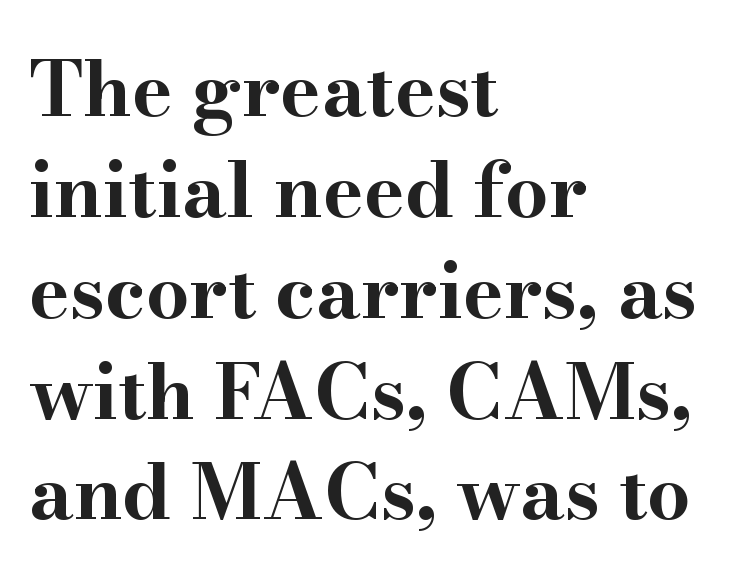
Q: Is the text bold? A: Yes.
Q: Is the text italic (slanted)? A: No, it is upright.
Q: Is the typeface a serif or a sans-serif typeface? A: Serif.
Q: Is the text underlined? A: No.
Q: How is the paragraph aligned? A: Left-aligned.
Q: Is the spacing between letters normal or unusually wide? A: Normal.
Q: Is the spacing between lines tight, normal or loose? A: Normal.
Q: Width (condensed, normal, or wide)? A: Wide.
Q: Stroke contrast? A: High.
Q: x-height? A: Small.
Q: Monospaced? A: No.
